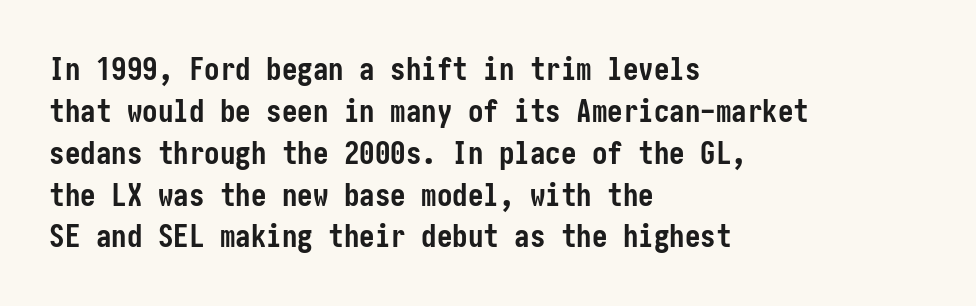
Notice how the passage keeps a crisp vertical edge on the left only. Look at the bottom of the vertical strokes: they stop flat, with no serifs. The rendering keeps characters at their native spacing. Summary of vertical rhythm: regular, with standard interline spacing. Weight: bold. Tall strokes in this sample are plumb rather than angled.
